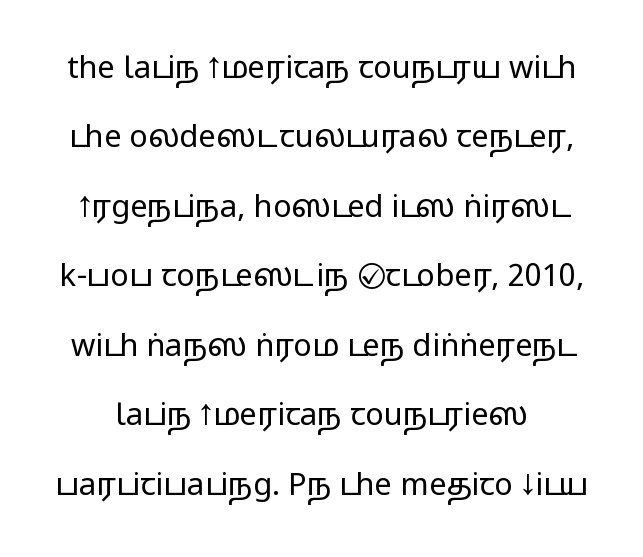
Caption: face not bold, strokes unweighted. Letterform terminals end flat and unadorned throughout the passage. Style check: upright. The letterforms sit shoulder to shoulder at normal distance.
